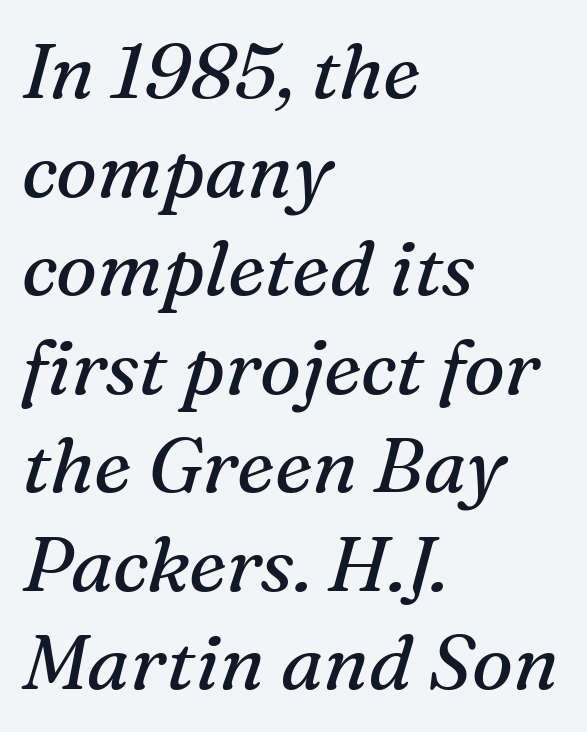
Horizontal bands of white between lines are of average thickness. Descenders hang freely into open space. Stroke thickness stays within the range of a standard reading face or lighter. The rendering keeps characters at their native spacing.
